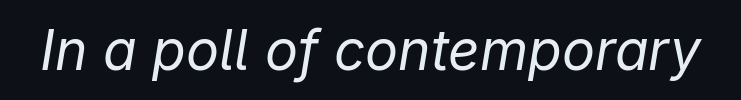
Q: Is the text bold? A: No.
Q: Is the text italic (slanted)? A: Yes, it leans right by about 9 degrees.
Q: Is the text underlined? A: No.
Q: Is the spacing between letters normal or unusually wide? A: Normal.
Q: Width (condensed, normal, or wide)? A: Normal.
Q: Stroke contrast? A: Low.
Q: x-height? A: Medium.
Q: Monospaced? A: No.
